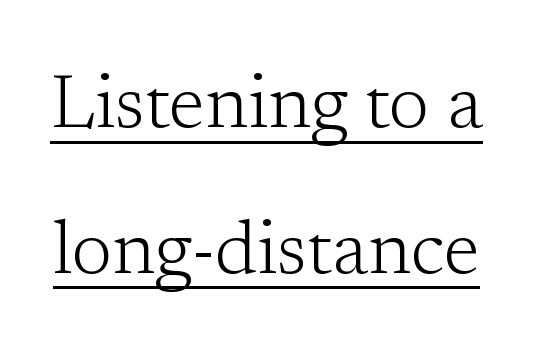
The passage shown is not bold in any degree. A great deal of white space separates one row of letters from the next. Tracking here is standard; glyphs follow each other at the usual distance. Do the letters lean? They stand straight. Looks like someone drew a line under every word here. Note the varied advance widths — an 'i' is clearly narrower than an 'm'.
